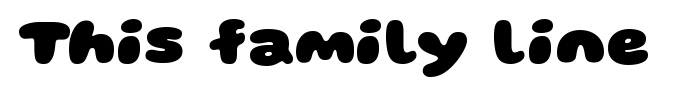
Strokes here are thick enough to call this a true bold. Short note: letters normally spaced. This sample uses a sans-serif face. The face used here is proportionally spaced, like ordinary book or web type. Descender tails drop into unmarked territory.
